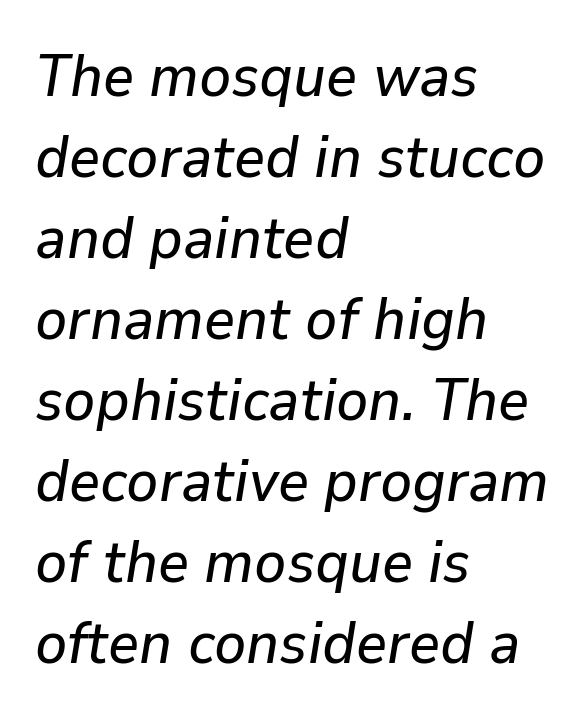
Compared with ordinary roman type, these characters are visibly tilted. Successive baselines arrive at the customary interval. Here the designer chose a conventional face with non-uniform glyph widths. Letter spacing: default. The setting favours the left margin, as ordinary paragraphs usually do.
